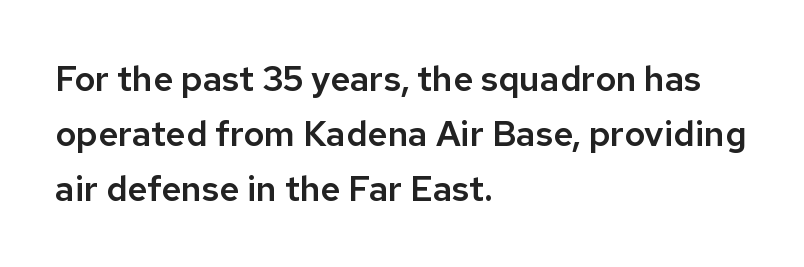
Glyph-to-glyph distance matches everyday printed text. Horizontally, the lines are justified to the leading edge only. A typesetter would call this leading conventional body-copy spacing. Posture: upright roman.
